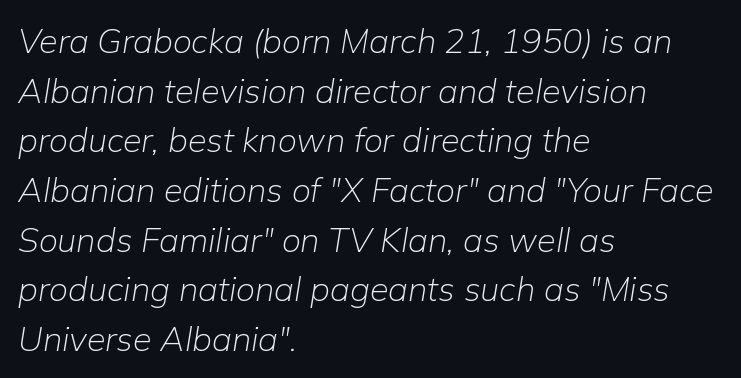
Style check: oblique. This rendering features lettering with no underline. Teacher's note: observe the even left margin — that is flush-left alignment. The tracking reads as untouched default to a designer's eye. Each stroke keeps to a modest, everyday thickness or less. Think of a printed novel: that variable character pitch is what you see here.
